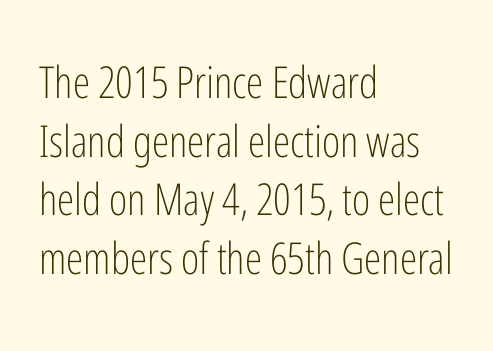
Q: Is the text bold? A: No.
Q: Is the text italic (slanted)? A: No, it is upright.
Q: Is the typeface a serif or a sans-serif typeface? A: Sans-serif.
Q: Is the text underlined? A: No.
Q: How is the paragraph aligned? A: Left-aligned.
Q: Is the spacing between letters normal or unusually wide? A: Normal.
Q: Is the spacing between lines tight, normal or loose? A: Normal.
Q: Width (condensed, normal, or wide)? A: Condensed.
Q: Stroke contrast? A: Low.
Q: x-height? A: Medium.
Q: Monospaced? A: No.
